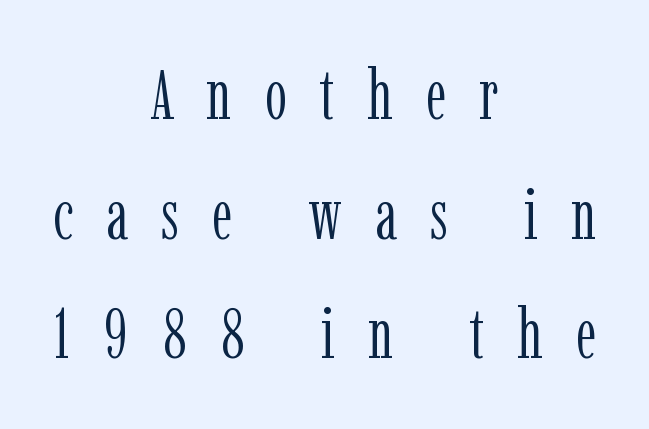
Q: Is the text bold? A: No.
Q: Is the text italic (slanted)? A: No, it is upright.
Q: Is the typeface a serif or a sans-serif typeface? A: Serif.
Q: Is the text underlined? A: No.
Q: How is the paragraph aligned? A: Centered.
Q: Is the spacing between letters normal or unusually wide? A: Unusually wide.
Q: Width (condensed, normal, or wide)? A: Condensed.
Q: Stroke contrast? A: Low.
Q: x-height? A: Medium.
Q: Monospaced? A: No.
